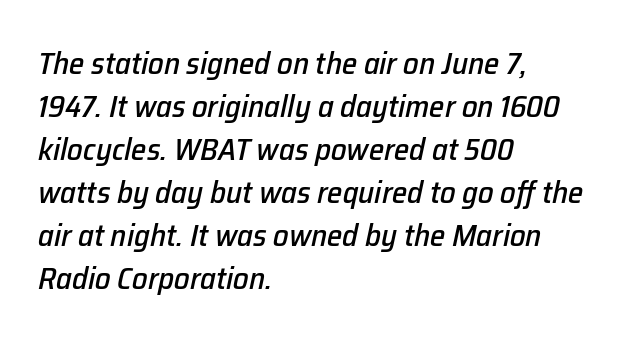
{"italic": "yes", "lean": "right", "slant_degrees": 12, "width": "normal", "stroke_contrast": "low", "x_height": "medium", "monospaced": "no", "underline": "no", "align": "left", "line_spacing": "normal", "line_spacing_ratio": 1.39, "letter_spacing": "normal", "letter_spacing_em": 0.0, "glyph_px": 31}
